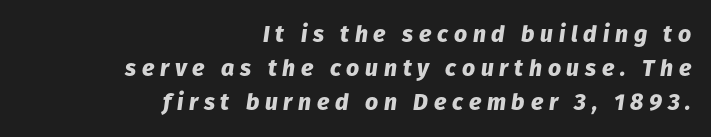
{"italic": "yes", "lean": "right", "slant_degrees": 8, "bold": "yes", "underline": "no", "align": "right", "line_spacing": "normal", "line_spacing_ratio": 1.47, "letter_spacing": "wide", "letter_spacing_em": 0.25, "glyph_px": 23}
